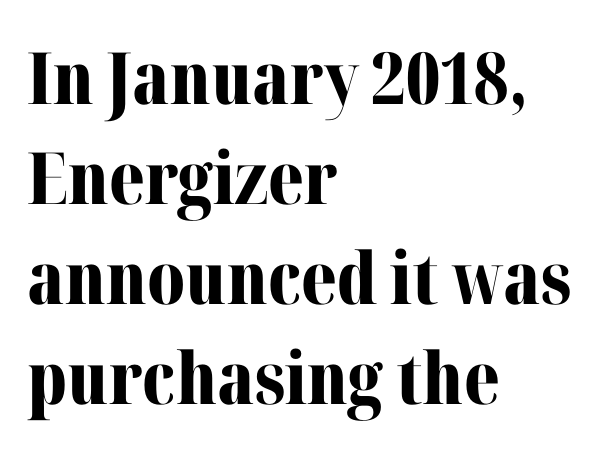
{"serif": "yes", "italic": "no", "bold": "yes", "weight": "bold", "width": "normal", "stroke_contrast": "medium", "x_height": "medium", "monospaced": "no", "underline": "no", "align": "left", "line_spacing": "normal", "line_spacing_ratio": 1.39, "letter_spacing": "normal", "letter_spacing_em": 0.0, "glyph_px": 72}
